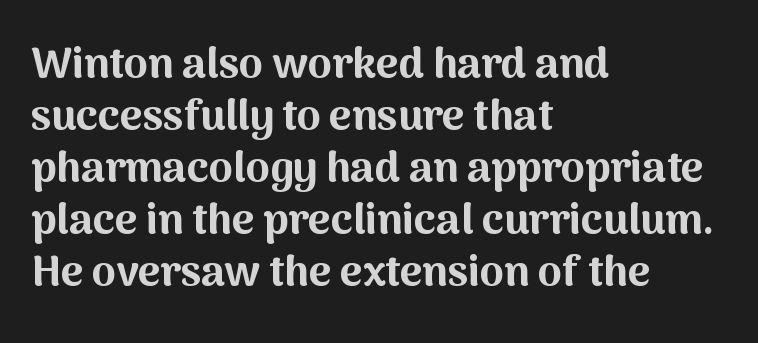
Every row of glyphs begins at an identical x-position on the left. Are there feet on the stems? There aren't — it's a sans. The strokes are fattened all the way to bold. The rendering uses natural spacing where letterforms have individual widths.
